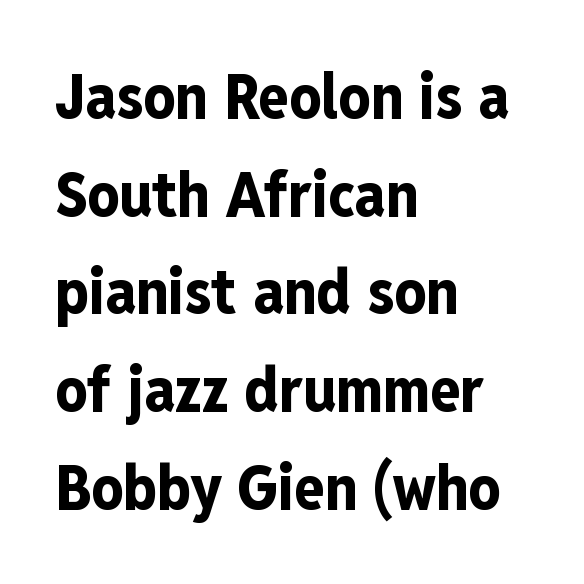
Here the designer chose a conventional face with non-uniform glyph widths. The rendering keeps characters at their native spacing. Reading down the column, the eye jumps a familiar distance to each next line. Look at the bottom of the vertical strokes: they stop flat, with no serifs. The ragged edge is on the right, which tells us the setting is flush left. The letters stand straight up with perfectly vertical stems.
